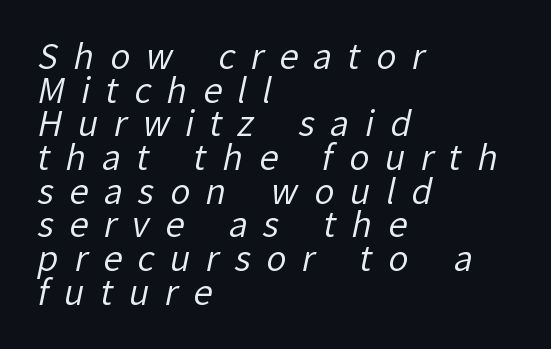
The passage shown is typed in a proportional face where columns would drift. Glance below the letters and you will spot only blank space. The space between consecutive lines is stingy. The lines in this sample share a left origin and differ only in where they stop.
